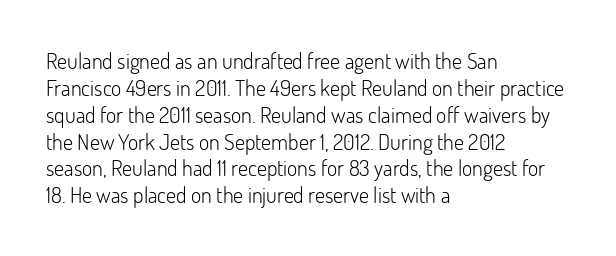
Honestly, the letter spacing is just normal — you wouldn't notice it. A student would call this left alignment; a typographer would say flush left, rag right. The font sits on the lighter half of the weight spectrum, regular included. Just letters on the line, the space beneath them empty.
